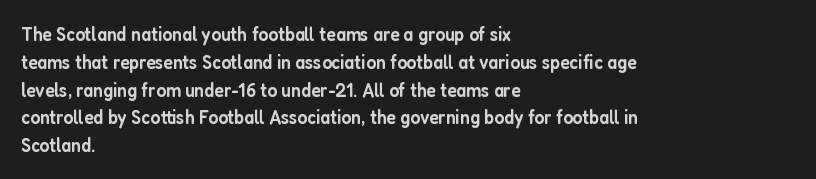
{"italic": "no", "bold": "semi", "underline": "no", "align": "left", "line_spacing": "normal", "line_spacing_ratio": 1.39, "letter_spacing": "normal", "letter_spacing_em": 0.0, "glyph_px": 20}
